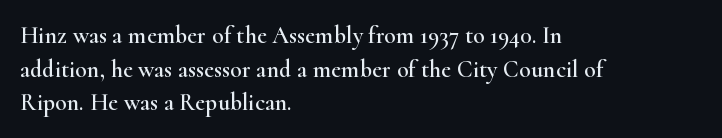
The image shows 24 px text type, upright; set left-aligned, normal line spacing (1.4x), normal letter spacing, not underlined.
